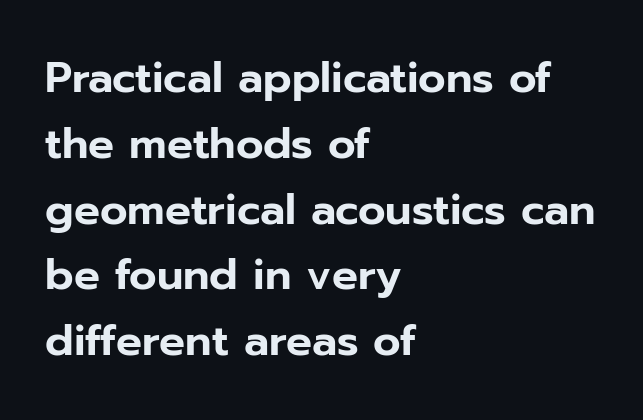
{"serif": "no", "italic": "no", "width": "normal", "stroke_contrast": "low", "x_height": "medium", "monospaced": "no", "underline": "no", "align": "left", "line_spacing": "normal", "line_spacing_ratio": 1.53, "letter_spacing": "normal", "letter_spacing_em": 0.0, "glyph_px": 43}
